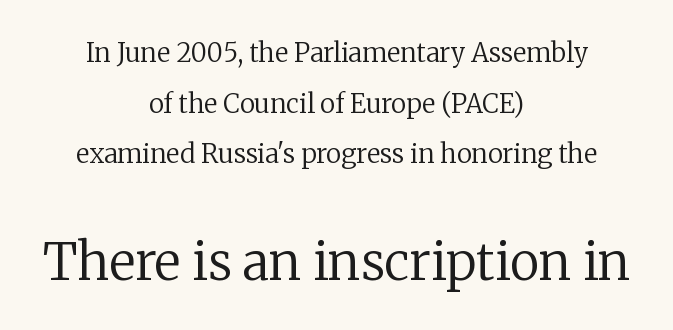
{"serif": "yes", "italic": "no", "bold": "no", "weight": "regular", "width": "normal", "stroke_contrast": "low", "x_height": "medium", "monospaced": "no", "underline": "no", "align": "center", "line_spacing": "loose", "line_spacing_ratio": 1.95, "letter_spacing": "normal", "letter_spacing_em": 0.0, "larger_block": "second", "size_ratio": 1.96, "glyph_px": 51}
